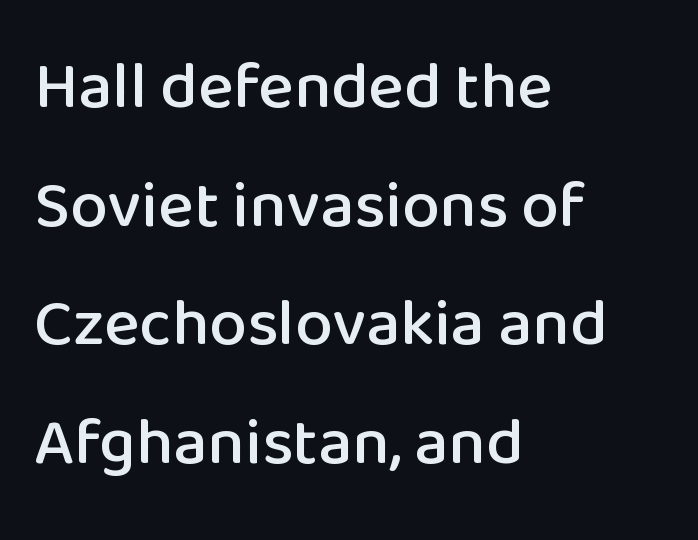
{"serif": "no", "italic": "no", "width": "normal", "stroke_contrast": "low", "x_height": "medium", "monospaced": "no", "underline": "no", "align": "left", "line_spacing_ratio": 1.77, "letter_spacing": "normal", "letter_spacing_em": 0.0, "glyph_px": 67}
